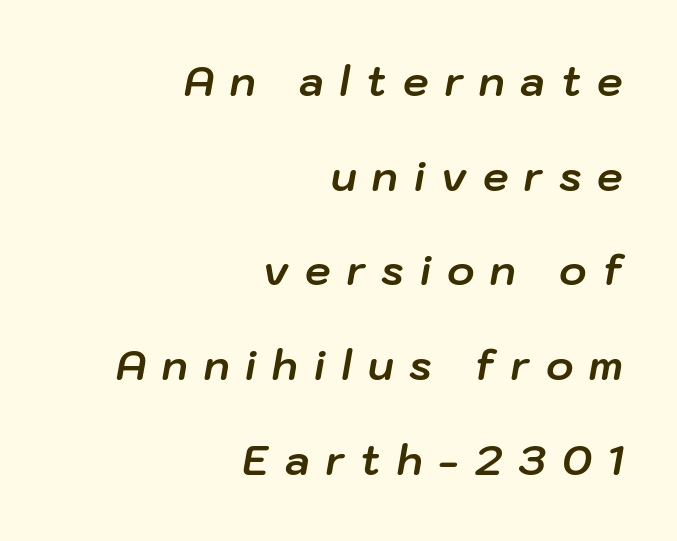
The image shows 41 px bold type, italic (leaning right); set right-aligned, loose line spacing (2.31x), unusually wide letter spacing (+0.39 em), not underlined; low stroke contrast and a medium x-height.
